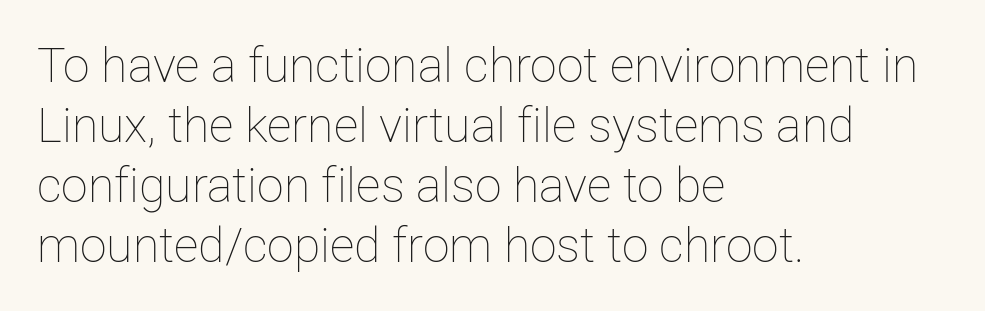
{"italic": "no", "bold": "no", "weight": "thin", "width": "normal", "stroke_contrast": "low", "x_height": "medium", "monospaced": "no", "underline": "no", "align": "left", "line_spacing": "normal", "line_spacing_ratio": 1.25, "letter_spacing": "normal", "letter_spacing_em": 0.0, "glyph_px": 48}
